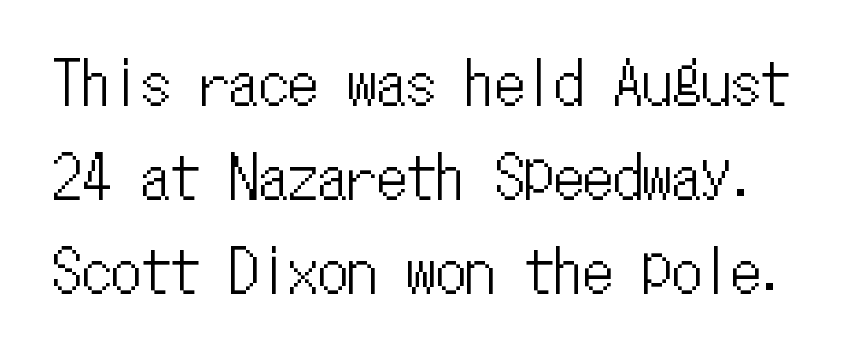
{"italic": "no", "width": "condensed", "stroke_contrast": "low", "x_height": "medium", "monospaced": "yes", "underline": "no", "line_spacing": "normal", "line_spacing_ratio": 1.59, "letter_spacing": "normal", "letter_spacing_em": 0.0, "glyph_px": 59}
